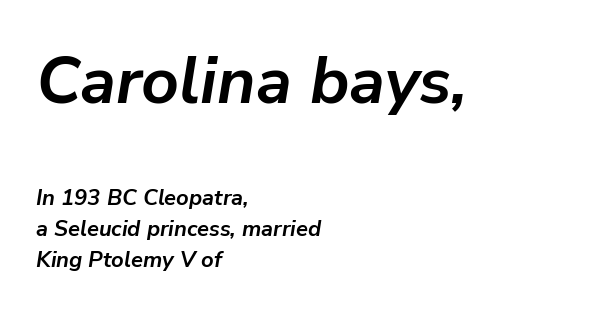
{"italic": "yes", "lean": "right", "slant_degrees": 9, "bold": "yes", "weight": "semibold", "width": "normal", "stroke_contrast": "low", "x_height": "medium", "monospaced": "no", "underline": "no", "align": "left", "line_spacing": "normal", "line_spacing_ratio": 1.41, "letter_spacing": "normal", "letter_spacing_em": 0.0, "larger_block": "first", "size_ratio": 3.0, "glyph_px": 66}
